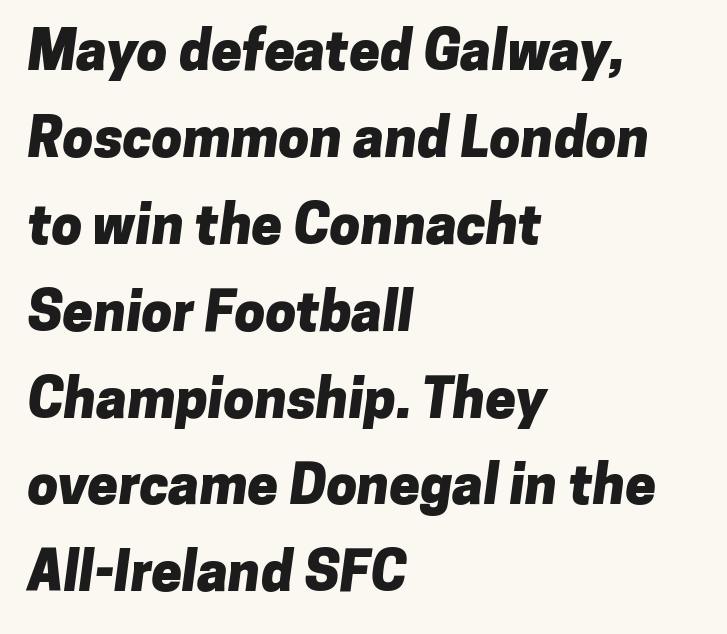
{"serif": "no", "bold": "yes", "weight": "heavy", "width": "normal", "stroke_contrast": "low", "x_height": "medium", "monospaced": "no", "underline": "no", "align": "left", "line_spacing": "normal", "line_spacing_ratio": 1.58, "letter_spacing": "normal", "letter_spacing_em": 0.0, "glyph_px": 55}
